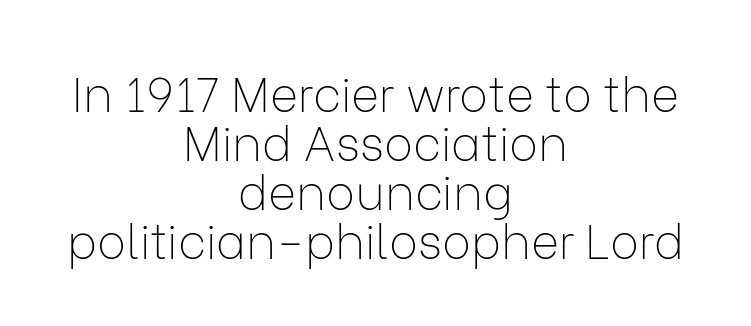
Q: Is the text bold? A: No.
Q: Is the text italic (slanted)? A: No, it is upright.
Q: Is the typeface a serif or a sans-serif typeface? A: Sans-serif.
Q: Is the text underlined? A: No.
Q: How is the paragraph aligned? A: Centered.
Q: Is the spacing between letters normal or unusually wide? A: Normal.
Q: Is the spacing between lines tight, normal or loose? A: Tight.
Q: Width (condensed, normal, or wide)? A: Normal.
Q: Stroke contrast? A: Low.
Q: x-height? A: Medium.
Q: Monospaced? A: No.
